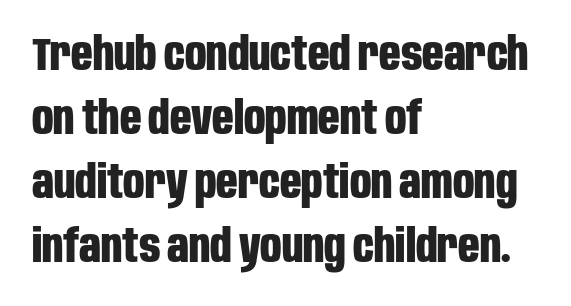
Quick note: not italic, upright. In terms of weight, the rendering is a true, heavy bold. These lines are composed in type without serifs. Each row of text sits above clean, open space. These lines are rendered in a variable-pitch font.
